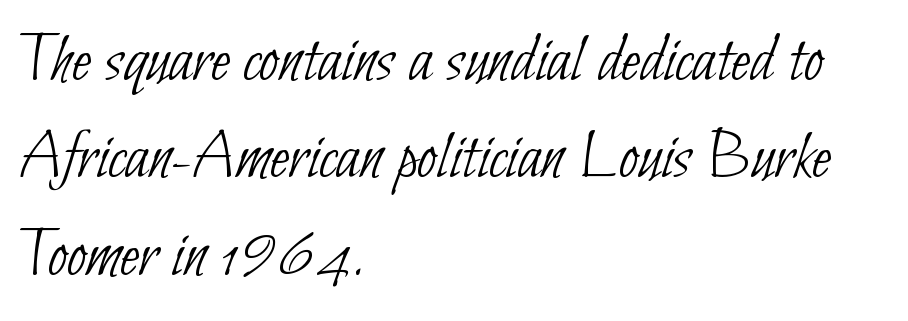
Q: Is the text bold? A: No.
Q: Is the typeface a serif or a sans-serif typeface? A: Sans-serif.
Q: Is the text underlined? A: No.
Q: How is the paragraph aligned? A: Left-aligned.
Q: Is the spacing between letters normal or unusually wide? A: Normal.
Q: Is the spacing between lines tight, normal or loose? A: Normal.
Q: Width (condensed, normal, or wide)? A: Condensed.
Q: Stroke contrast? A: Low.
Q: x-height? A: Small.
Q: Monospaced? A: No.
